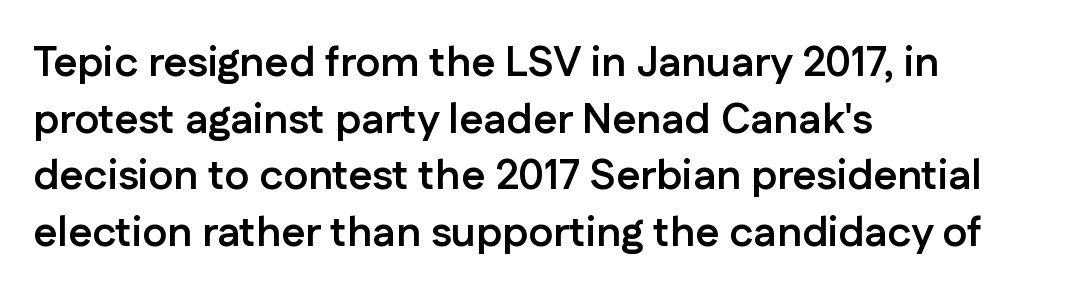
The image shows 42 px semibold sans-serif type, upright; set left-aligned, normal line spacing (1.35x), normal letter spacing, not underlined; low stroke contrast and a medium x-height.
